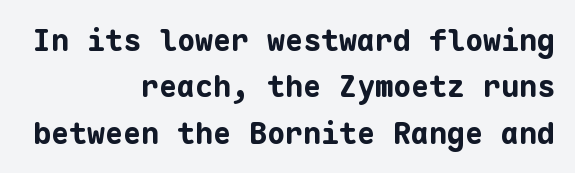
The words here are not underlined. How would I describe the line gaps? Plain and ordinary. Typographically, this falls in the sans-serif category. A roman cut, with each character standing at attention. A student would call this right alignment; a typographer would say flush right, rag left. The letters march in equal steps, a hallmark of fixed-pitch type.
